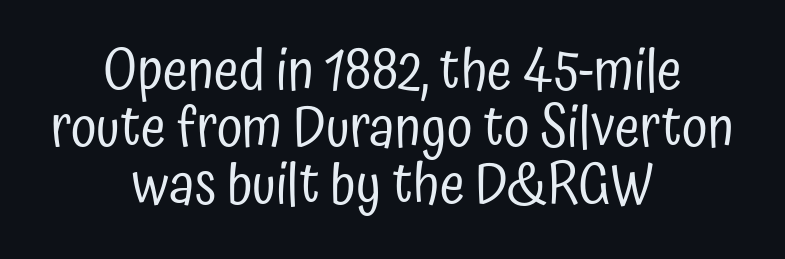
{"serif": "no", "italic": "no", "bold": "no", "weight": "regular", "width": "condensed", "stroke_contrast": "low", "x_height": "medium", "monospaced": "no", "underline": "no", "align": "center", "line_spacing": "tight", "line_spacing_ratio": 1.0, "letter_spacing": "normal", "letter_spacing_em": 0.0, "glyph_px": 57}
